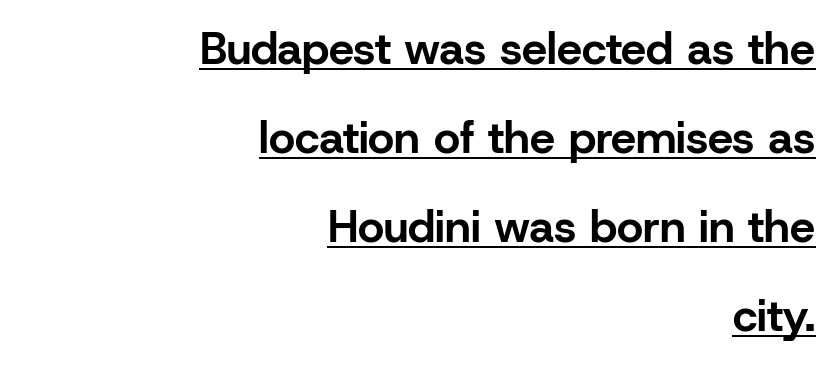
Typographic density is high because the face is bold. If you drew a ruler down the right edge, every line would touch it. The rendering uses natural spacing where letterforms have individual widths. Upright lettering throughout. One glance says open: line gaps are wider than usual. The passage shown is underscored from start to finish.
